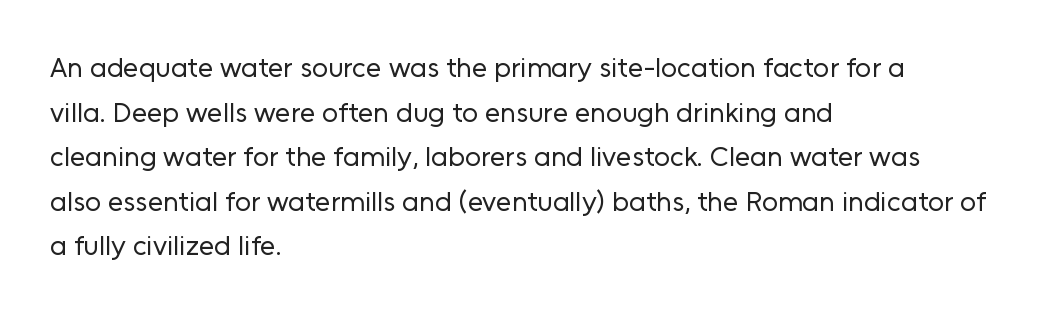
The image shows 28 px regular-weight sans-serif type, upright; set left-aligned, normal line spacing (1.59x), normal letter spacing, not underlined; low stroke contrast and a medium x-height.
